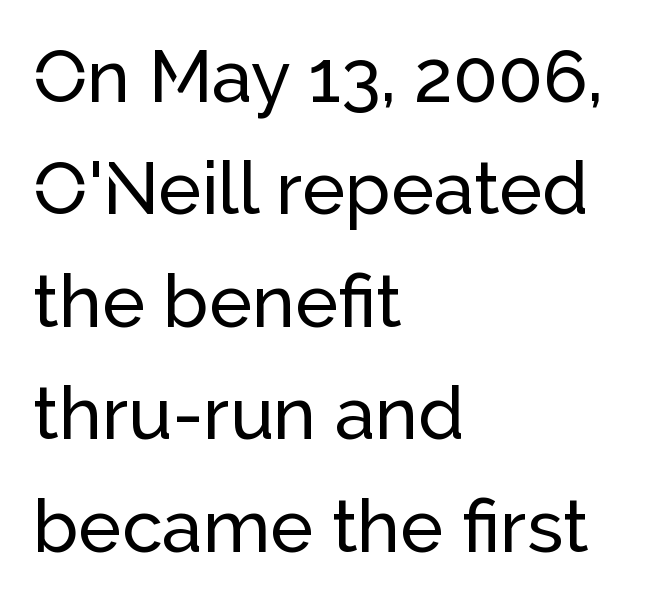
Q: Is the text italic (slanted)? A: No, it is upright.
Q: Is the typeface a serif or a sans-serif typeface? A: Sans-serif.
Q: Is the text underlined? A: No.
Q: How is the paragraph aligned? A: Left-aligned.
Q: Is the spacing between letters normal or unusually wide? A: Normal.
Q: Is the spacing between lines tight, normal or loose? A: Normal.
Q: Width (condensed, normal, or wide)? A: Normal.
Q: Stroke contrast? A: Low.
Q: x-height? A: Medium.
Q: Monospaced? A: No.
